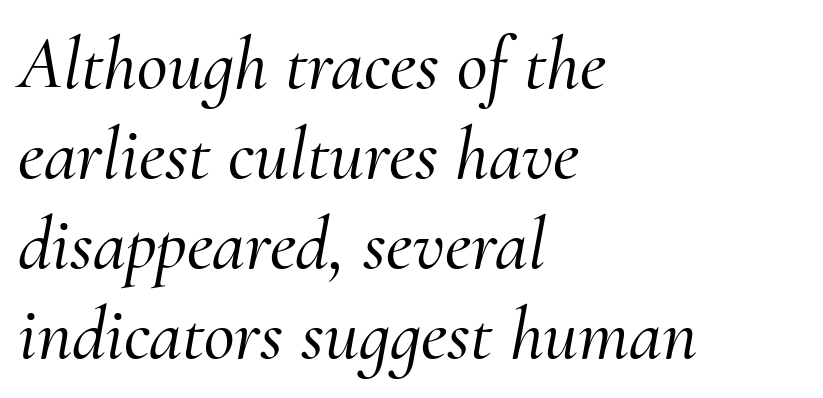
Q: Is the text italic (slanted)? A: Yes, it leans right by about 10 degrees.
Q: Is the typeface a serif or a sans-serif typeface? A: Serif.
Q: Is the text underlined? A: No.
Q: How is the paragraph aligned? A: Left-aligned.
Q: Is the spacing between letters normal or unusually wide? A: Normal.
Q: Width (condensed, normal, or wide)? A: Normal.
Q: Stroke contrast? A: Medium.
Q: x-height? A: Small.
Q: Monospaced? A: No.
